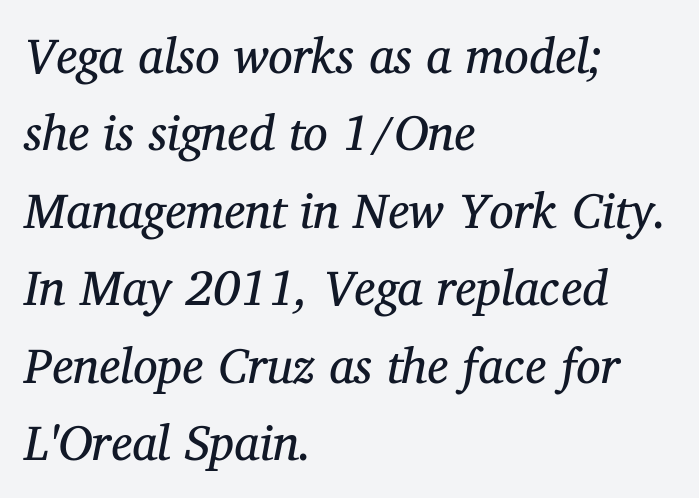
Unlike a clean sans, this face finishes its strokes with serifs. Caption: multi-line text, flush left, ragged right. Line spacing here is normal. The specimen reads as italic at a glance. A typesetter would call this zero additional tracking. Glance below the letters and you will spot only blank space.
